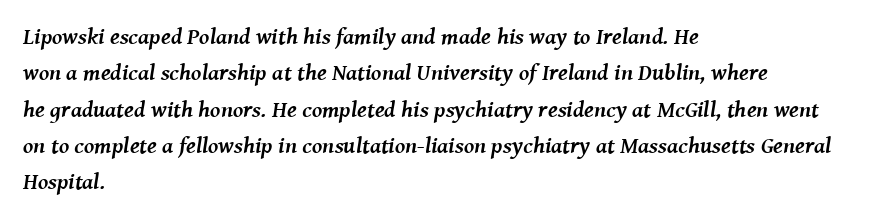
Q: Is the text bold? A: Yes.
Q: Is the text italic (slanted)? A: Yes, it leans right by about 8 degrees.
Q: Is the text underlined? A: No.
Q: How is the paragraph aligned? A: Left-aligned.
Q: Is the spacing between letters normal or unusually wide? A: Normal.
Q: Is the spacing between lines tight, normal or loose? A: Normal.
